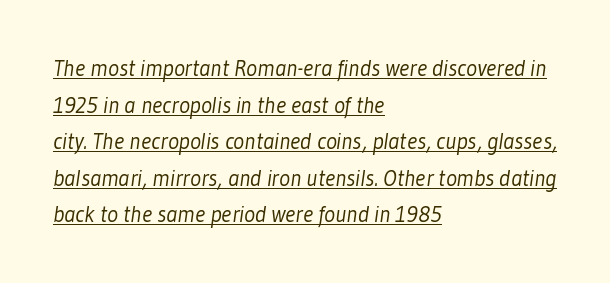
The passage shown stacks its lines at a standard gap. Line starts are locked; line ends wander. Short note: letters normally spaced. The passage shown is not bold in any degree. A typographer would call this underscored text.
